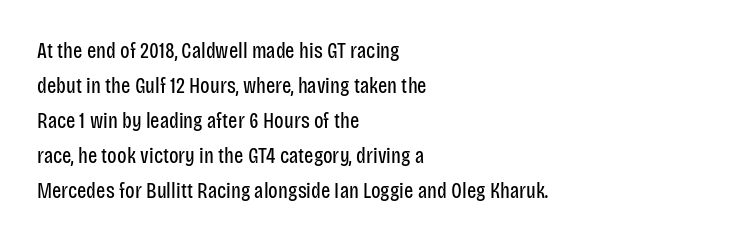
Q: Is the text bold? A: No.
Q: Is the text italic (slanted)? A: No, it is upright.
Q: Is the text underlined? A: No.
Q: How is the paragraph aligned? A: Left-aligned.
Q: Is the spacing between letters normal or unusually wide? A: Normal.
Q: Is the spacing between lines tight, normal or loose? A: Normal.
